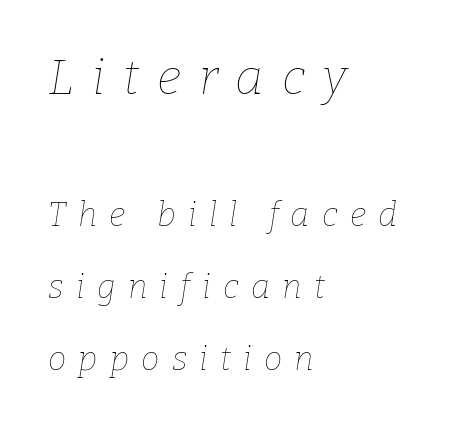
Q: Is the text bold? A: No.
Q: Is the text italic (slanted)? A: Yes, it leans right by about 9 degrees.
Q: Is the text underlined? A: No.
Q: How is the paragraph aligned? A: Left-aligned.
Q: Is the spacing between letters normal or unusually wide? A: Unusually wide.
Q: Is the spacing between lines tight, normal or loose? A: Loose.
Q: Which block of text is set in a larger size, the first (top) or the second (bottom)? A: The first (top) one.
Q: Width (condensed, normal, or wide)? A: Normal.
Q: Stroke contrast? A: Low.
Q: x-height? A: Medium.
Q: Monospaced? A: No.
